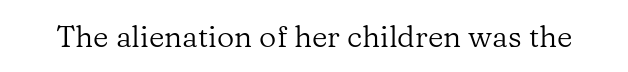
Ink coverage per letter is moderate at most. Clear beneath every line of the passage. Serifs: yes, visible at the terminals of the letterforms. The passage shown has conventional tracking throughout. Designer's note — italics off, roman on.
